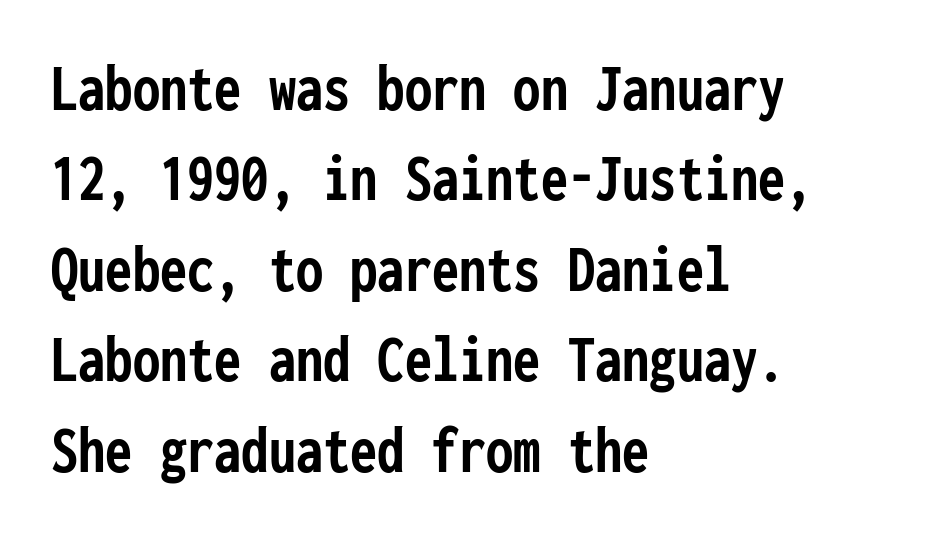
Q: Is the text bold? A: Yes.
Q: Is the text italic (slanted)? A: No, it is upright.
Q: Is the typeface a serif or a sans-serif typeface? A: Sans-serif.
Q: Is the text underlined? A: No.
Q: How is the paragraph aligned? A: Left-aligned.
Q: Is the spacing between letters normal or unusually wide? A: Normal.
Q: Is the spacing between lines tight, normal or loose? A: Normal.
Q: Width (condensed, normal, or wide)? A: Condensed.
Q: Stroke contrast? A: Low.
Q: x-height? A: Medium.
Q: Monospaced? A: Yes.
